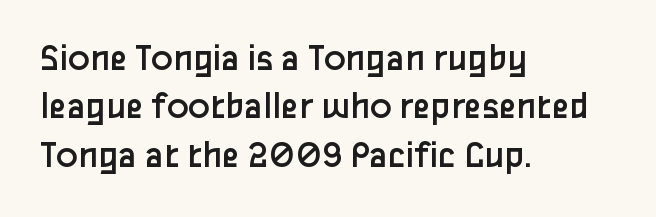
The specimen omits any rule beneath the text block's lines. Quick note: not italic, upright. Teacher's note: observe the even left margin — that is flush-left alignment. You can tell from the bare stems that sans-serif type was used. Character widths vary here, with narrow letters taking less room than wide ones.
